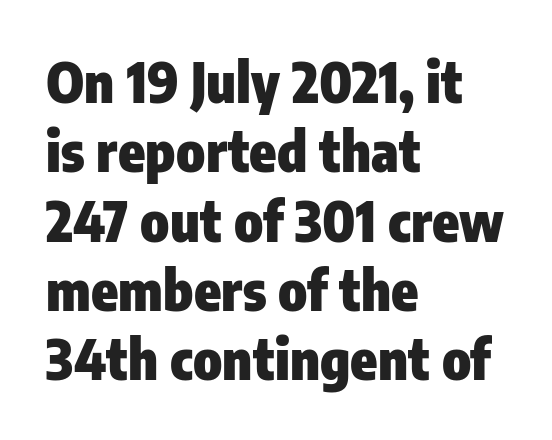
Q: Is the text bold? A: Yes.
Q: Is the text italic (slanted)? A: No, it is upright.
Q: Is the typeface a serif or a sans-serif typeface? A: Sans-serif.
Q: Is the text underlined? A: No.
Q: How is the paragraph aligned? A: Left-aligned.
Q: Is the spacing between letters normal or unusually wide? A: Normal.
Q: Is the spacing between lines tight, normal or loose? A: Normal.
Q: Width (condensed, normal, or wide)? A: Condensed.
Q: Stroke contrast? A: Low.
Q: x-height? A: Medium.
Q: Monospaced? A: No.
